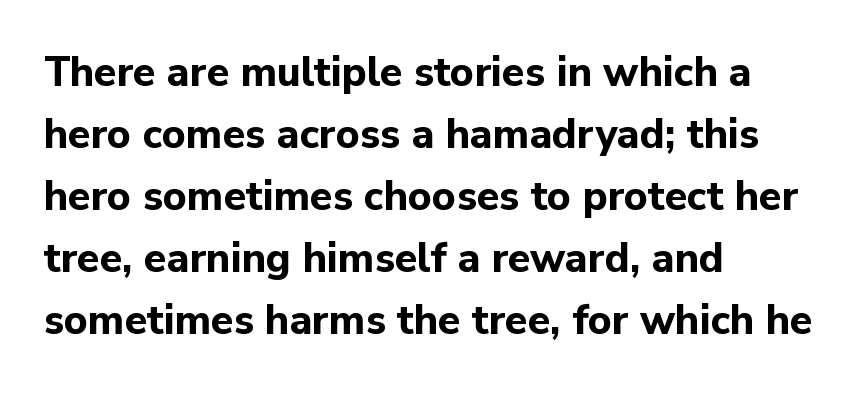
The image shows 41 px bold sans-serif type, upright; set left-aligned, normal line spacing (1.51x), normal letter spacing, not underlined; low stroke contrast and a medium x-height.
